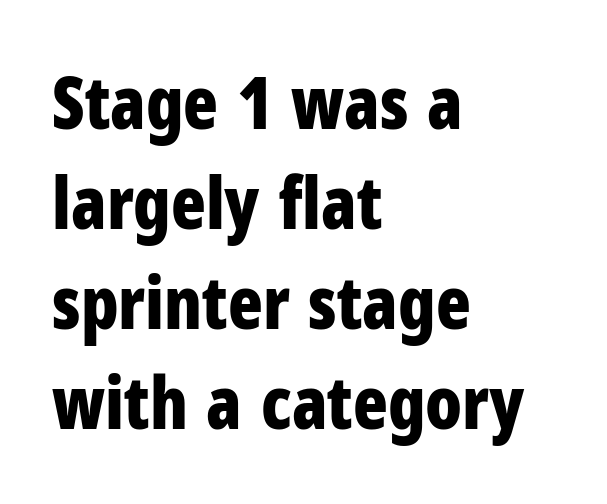
{"serif": "no", "italic": "no", "bold": "yes", "weight": "bold", "width": "condensed", "stroke_contrast": "low", "x_height": "medium", "monospaced": "no", "underline": "no", "align": "left", "line_spacing": "normal", "line_spacing_ratio": 1.39, "letter_spacing": "normal", "letter_spacing_em": 0.0, "glyph_px": 72}
